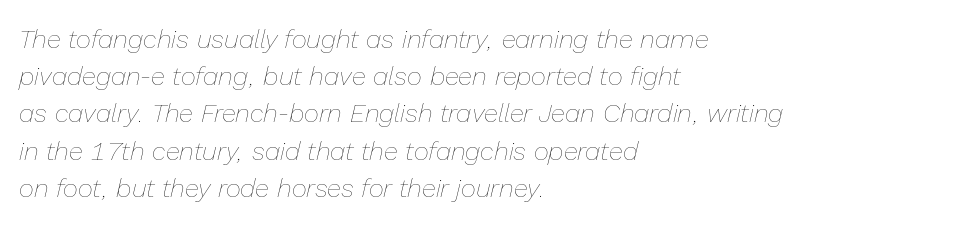
Q: Is the text bold? A: No.
Q: Is the text italic (slanted)? A: Yes, it leans right by about 13 degrees.
Q: Is the text underlined? A: No.
Q: How is the paragraph aligned? A: Left-aligned.
Q: Is the spacing between letters normal or unusually wide? A: Normal.
Q: Is the spacing between lines tight, normal or loose? A: Normal.
